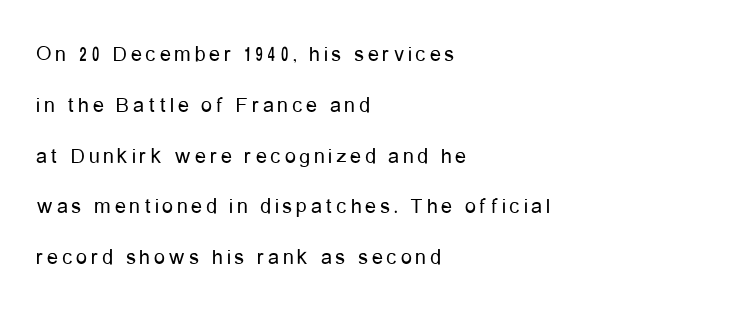
{"italic": "no", "bold": "no", "underline": "no", "align": "left", "line_spacing": "loose", "line_spacing_ratio": 2.31, "glyph_px": 22}
